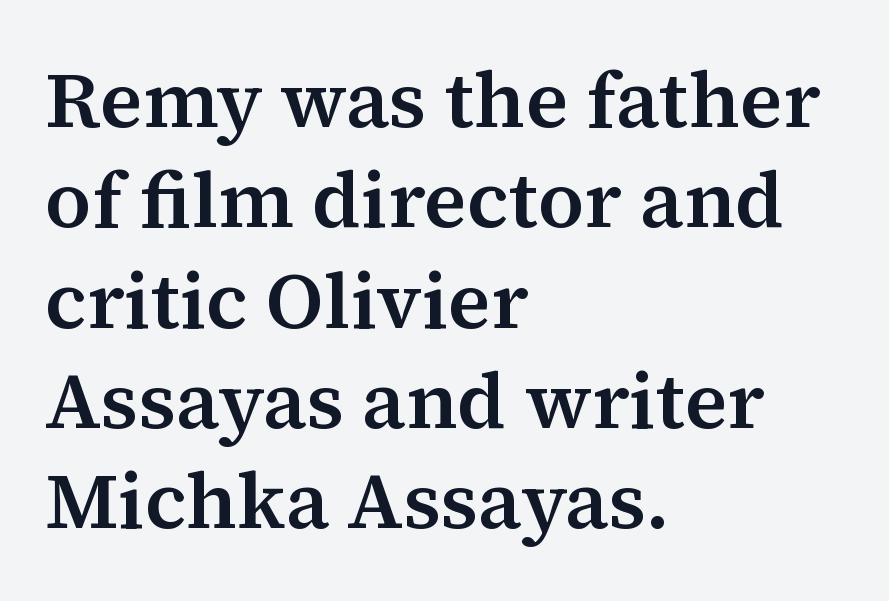
{"serif": "yes", "italic": "no", "width": "normal", "stroke_contrast": "medium", "x_height": "medium", "monospaced": "no", "underline": "no", "align": "left", "line_spacing": "normal", "line_spacing_ratio": 1.27, "letter_spacing": "normal", "letter_spacing_em": 0.0, "glyph_px": 79}
